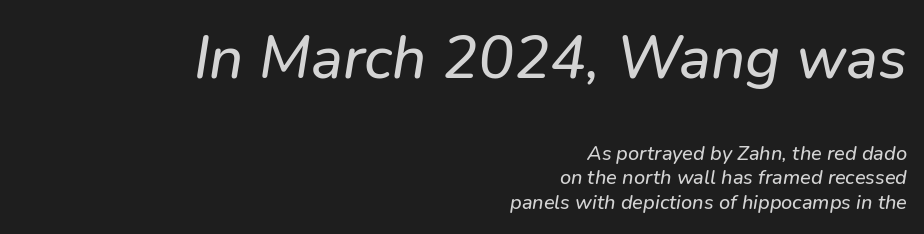
Students, note that the glyphs here touch the page at normal intervals. Proportional: the letters do not fall into vertical columns. Beneath every word, the page is bare. Which margin do the lines hug? The right one — the left edge is uneven.
